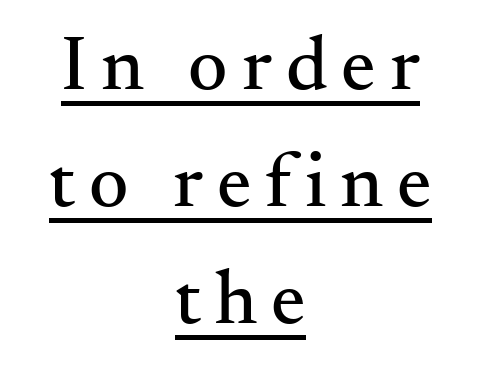
The image shows 77 px serif type, upright; set centered, normal line spacing (1.52x), underlined; medium stroke contrast and a small x-height.
